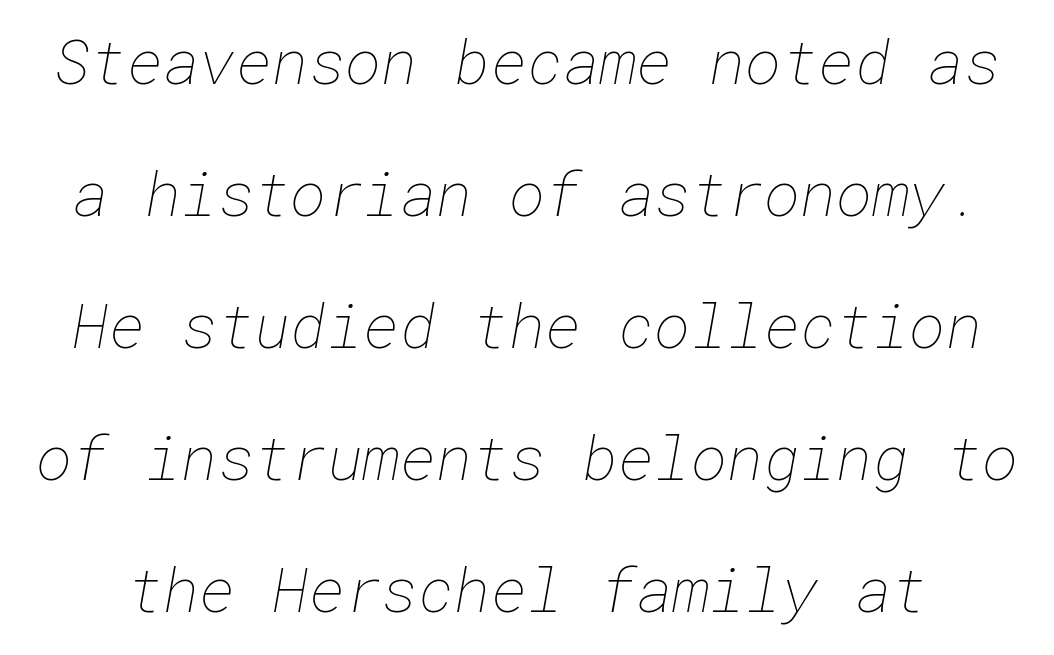
The image shows 62 px thin type; set loose line spacing (2.13x), normal letter spacing, not underlined; low stroke contrast and a medium x-height.
